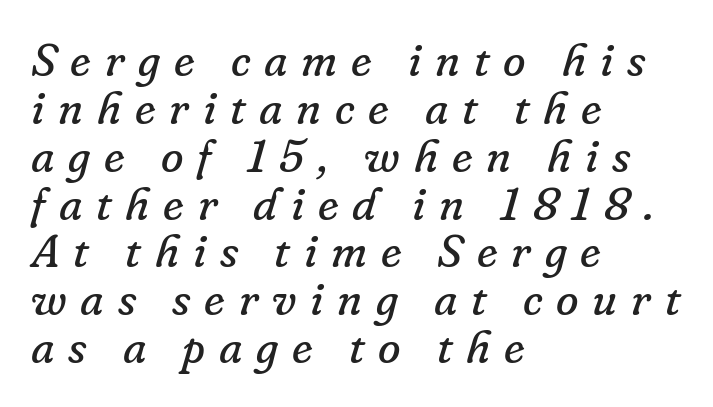
The image shows 46 px regular-weight serif type, italic (leaning right); set left-aligned, tight line spacing (1.04x), unusually wide letter spacing (+0.3 em), not underlined; low stroke contrast and a small x-height.
